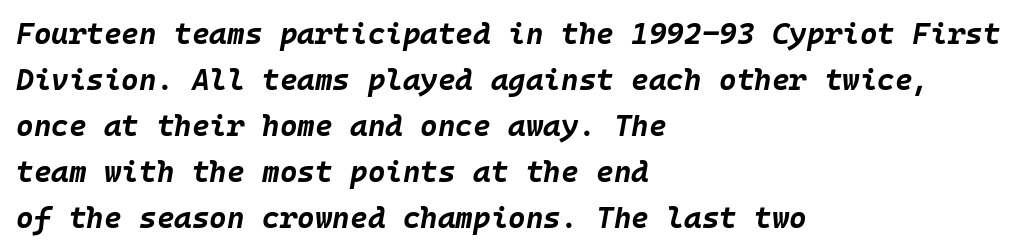
Each letter, wide or thin by design, is forced into the same width here. Each row of text sits above clean, open space. The text block is weighted toward the left margin, trailing off unevenly rightward. These words are printed bold, with thick strokes throughout. Reading down the column, the eye jumps a familiar distance to each next line. When letters slant like this, we call the style italic.
